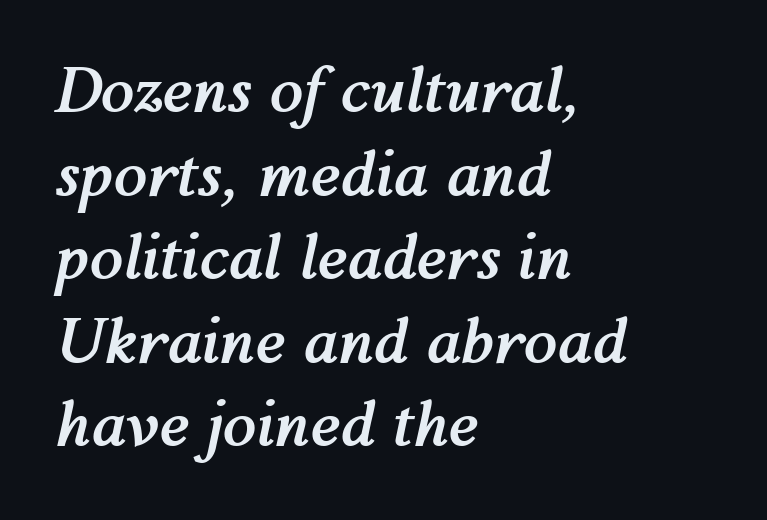
{"italic": "yes", "lean": "right", "slant_degrees": 12, "bold": "yes", "weight": "semibold", "width": "normal", "stroke_contrast": "medium", "x_height": "medium", "monospaced": "no", "underline": "no", "align": "left", "line_spacing": "normal", "line_spacing_ratio": 1.37, "letter_spacing": "normal", "letter_spacing_em": 0.0, "glyph_px": 61}
